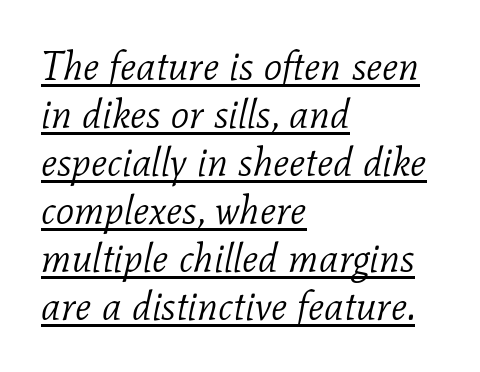
The image shows 40 px light serif type, italic (leaning right); set left-aligned, line spacing 1.2x, normal letter spacing, underlined; low stroke contrast and a medium x-height.
